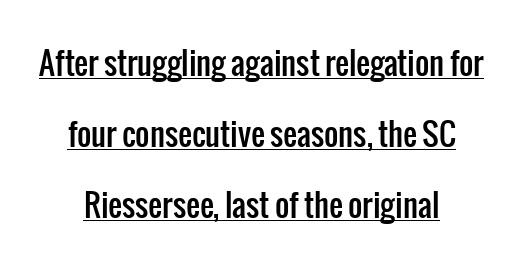
The image shows 31 px condensed sans-serif type, upright; set centered, loose line spacing (2.29x), normal letter spacing, underlined; low stroke contrast and a medium x-height.
